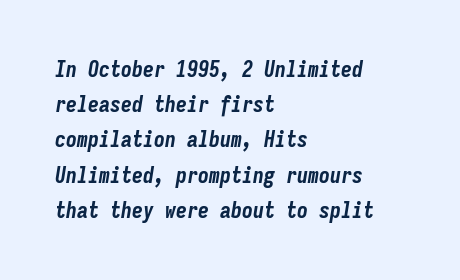
Q: Is the text bold? A: Yes.
Q: Is the text italic (slanted)? A: Yes, it leans right by about 9 degrees.
Q: Is the text underlined? A: No.
Q: How is the paragraph aligned? A: Left-aligned.
Q: Is the spacing between letters normal or unusually wide? A: Normal.
Q: Is the spacing between lines tight, normal or loose? A: Normal.
